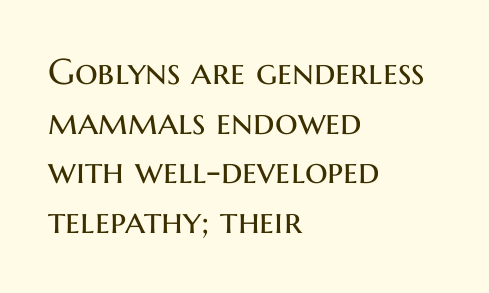
{"serif": "no", "italic": "no", "bold": "no", "weight": "regular", "width": "normal", "stroke_contrast": "medium", "x_height": "medium", "monospaced": "no", "underline": "no", "align": "left", "line_spacing": "normal", "line_spacing_ratio": 1.38, "letter_spacing": "normal", "letter_spacing_em": 0.0, "glyph_px": 36}
